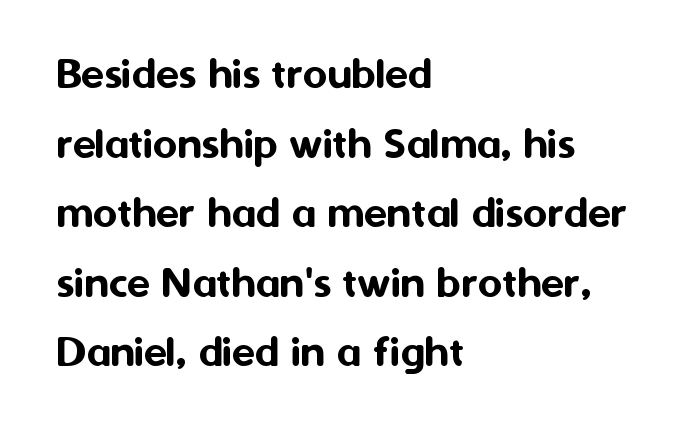
Notice how descenders clear the ascenders below comfortably — that's standard leading. Bare-footed words on every line. These lines are set flush left with a ragged right edge. Every stem runs plumb, perpendicular to the baseline. Caption: standard tracking, unaltered. These lines are composed in type without serifs.
